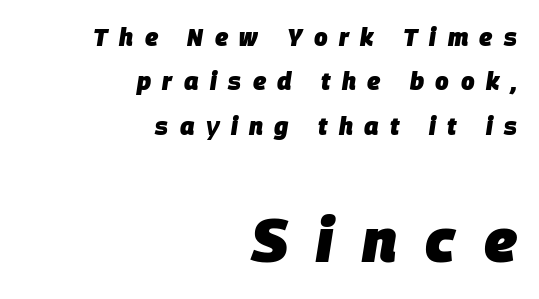
No word sits above an underline. Caption: upper text group reduced, lower text group enlarged. The letters advance in unequal steps, a hallmark of proportional type. Rendered with sloped, italic letterforms.
